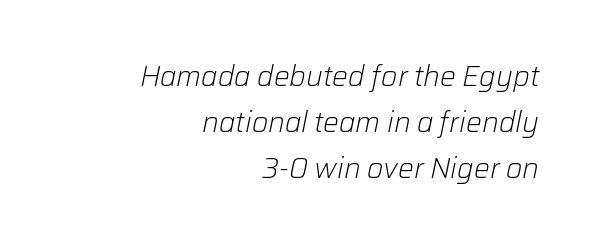
Would a proofreader flag this as italicized? Yes. Varying glyph widths throughout — classic text-font behaviour. Stroke mass is kept to a normal reading level or below. Alignment: flush right.
